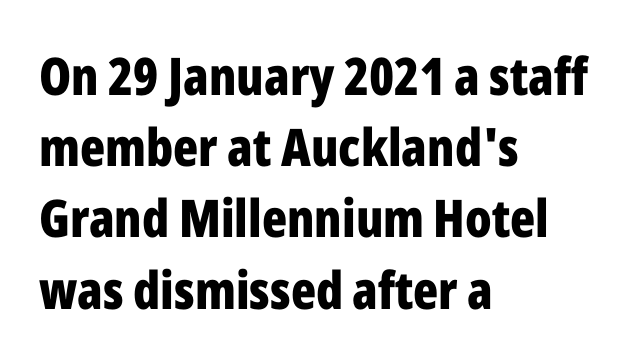
The image shows 52 px bold, condensed sans-serif type, upright; set left-aligned, normal line spacing (1.37x), normal letter spacing, not underlined; low stroke contrast and a medium x-height.
